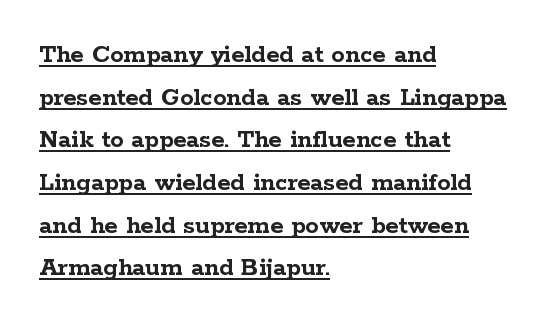
Q: Is the text bold? A: Yes.
Q: Is the text italic (slanted)? A: No, it is upright.
Q: Is the text underlined? A: Yes.
Q: How is the paragraph aligned? A: Left-aligned.
Q: Is the spacing between letters normal or unusually wide? A: Normal.
Q: Is the spacing between lines tight, normal or loose? A: Normal.
